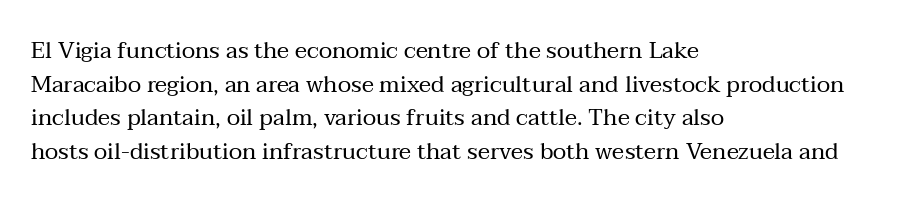
What stands out about the letter spacing? Nothing — it is the standard amount. Type without underlining. You can tell it's not italic because the verticals are truly vertical. Is there much room between lines? A standard amount, neither cramped nor airy.
